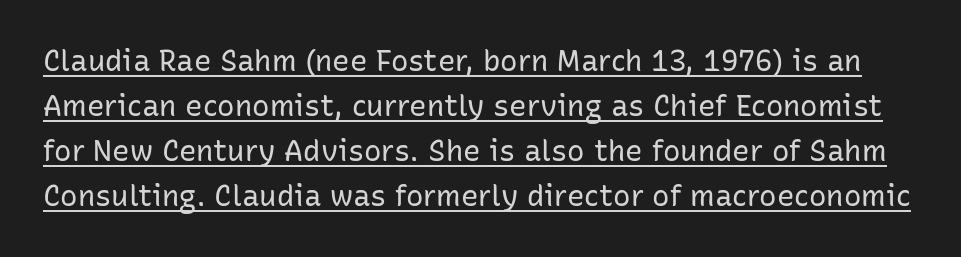
{"serif": "no", "italic": "no", "bold": "no", "weight": "regular", "width": "normal", "stroke_contrast": "low", "x_height": "medium", "monospaced": "no", "underline": "yes", "line_spacing": "normal", "line_spacing_ratio": 1.55, "letter_spacing": "normal", "letter_spacing_em": 0.0, "glyph_px": 29}
